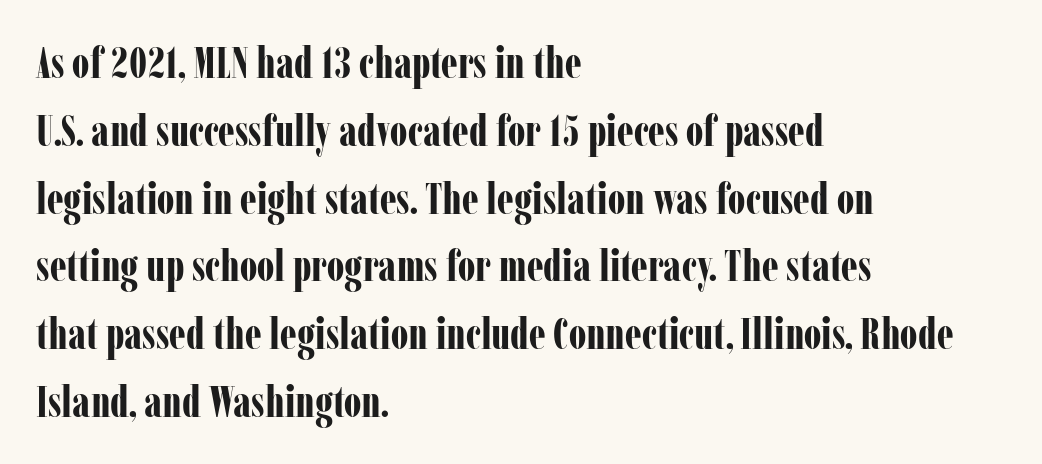
Q: Is the text bold? A: Yes.
Q: Is the text italic (slanted)? A: No, it is upright.
Q: Is the typeface a serif or a sans-serif typeface? A: Serif.
Q: Is the text underlined? A: No.
Q: How is the paragraph aligned? A: Left-aligned.
Q: Is the spacing between letters normal or unusually wide? A: Normal.
Q: Is the spacing between lines tight, normal or loose? A: Normal.
Q: Width (condensed, normal, or wide)? A: Condensed.
Q: Stroke contrast? A: Low.
Q: x-height? A: Medium.
Q: Monospaced? A: No.
